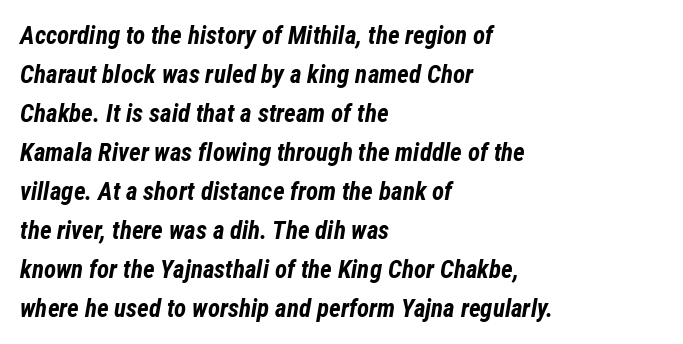
The image shows 25 px bold type, italic (leaning right); set left-aligned, normal line spacing (1.56x), normal letter spacing, not underlined.
